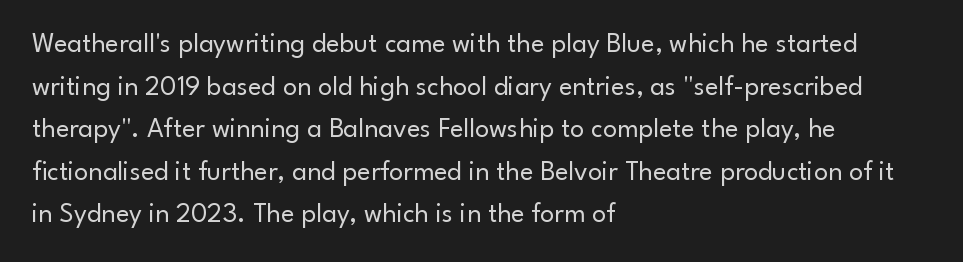
The image shows 28 px regular-weight sans-serif type, upright; set left-aligned, normal line spacing (1.52x), normal letter spacing, not underlined; low stroke contrast and a small x-height.
